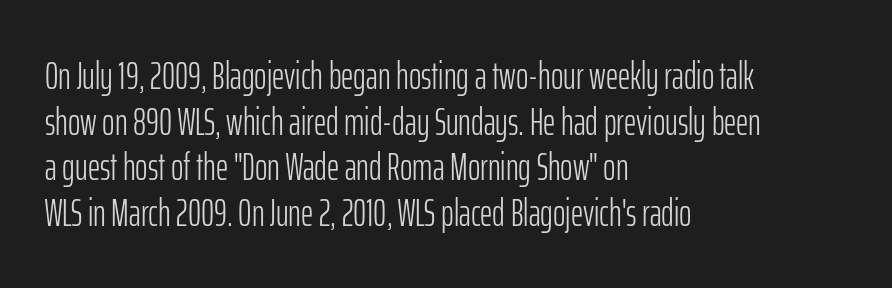
The image shows 38 px light, condensed sans-serif type, upright; set left-aligned, line spacing 1.2x, normal letter spacing, not underlined; low stroke contrast and a medium x-height.
